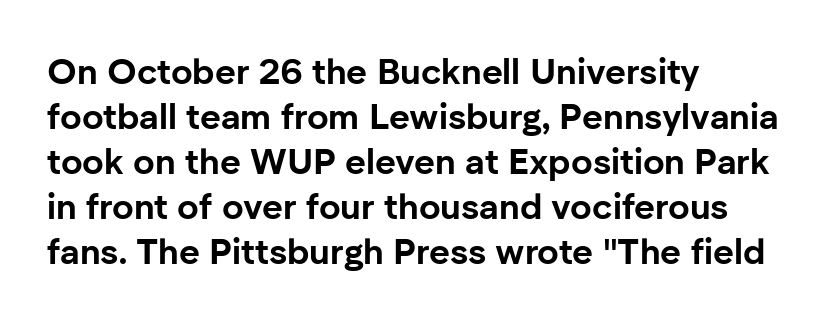
{"serif": "no", "italic": "no", "bold": "yes", "weight": "bold", "width": "normal", "stroke_contrast": "low", "x_height": "medium", "monospaced": "no", "underline": "no", "align": "left", "line_spacing": "normal", "line_spacing_ratio": 1.25, "letter_spacing": "normal", "letter_spacing_em": 0.0, "glyph_px": 36}
